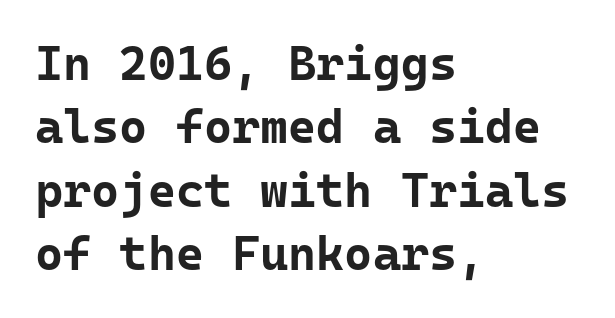
Layout note: lines flush left. Stroke thickness is high; the sample reads as a true bold. The type sits square on the baseline with zero lean. Glance below the letters and you will spot only blank space.
